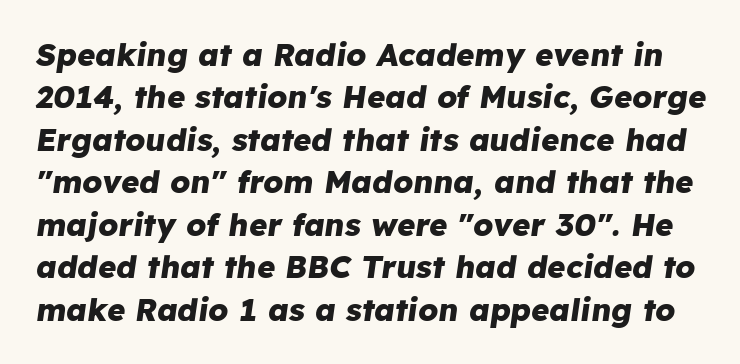
{"italic": "yes", "lean": "right", "slant_degrees": 8, "bold": "yes", "weight": "heavy", "width": "normal", "stroke_contrast": "low", "x_height": "medium", "monospaced": "no", "underline": "no", "line_spacing": "normal", "line_spacing_ratio": 1.37, "letter_spacing": "normal", "letter_spacing_em": 0.0, "glyph_px": 31}
